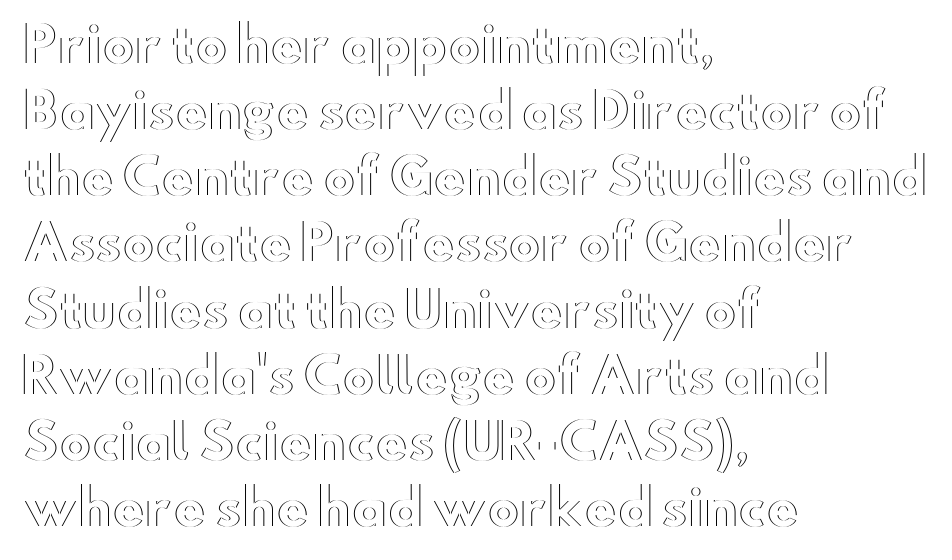
The image shows 49 px wide type, upright; set left-aligned, normal line spacing (1.35x), normal letter spacing, not underlined; a small x-height.
